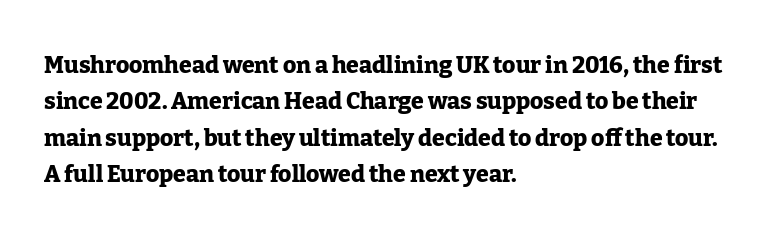
{"italic": "no", "bold": "yes", "underline": "no", "align": "left", "line_spacing": "normal", "line_spacing_ratio": 1.58, "letter_spacing": "normal", "letter_spacing_em": 0.0, "glyph_px": 23}
